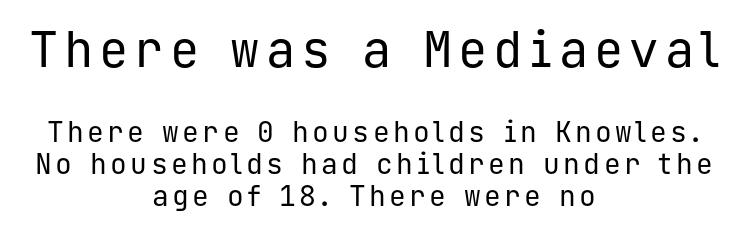
{"serif": "no", "italic": "no", "bold": "no", "weight": "regular", "width": "normal", "stroke_contrast": "low", "x_height": "medium", "monospaced": "yes", "underline": "no", "align": "center", "line_spacing": "tight", "line_spacing_ratio": 1.15, "larger_block": "first", "size_ratio": 1.75, "glyph_px": 49}
